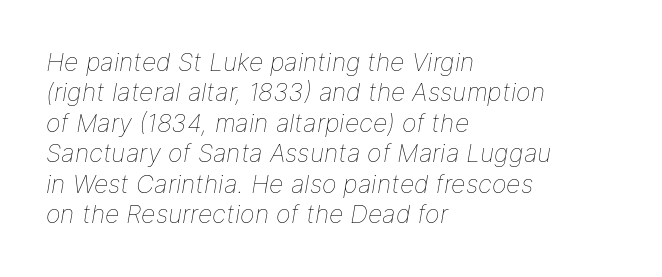
Spacing between characters is what you'd get straight out of the box. No chunkiness to these letters — they're not bold. Characters are canted at an angle relative to the baseline's perpendicular. Each line starts at the same left margin while the right side varies.
